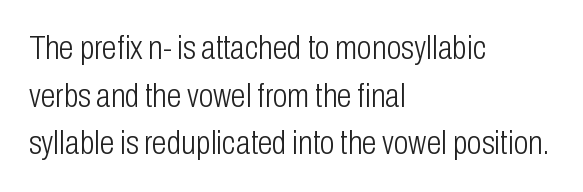
{"serif": "no", "italic": "no", "bold": "no", "weight": "light", "width": "condensed", "stroke_contrast": "low", "x_height": "medium", "monospaced": "no", "underline": "no", "align": "left", "line_spacing": "normal", "line_spacing_ratio": 1.4, "letter_spacing": "normal", "letter_spacing_em": 0.0, "glyph_px": 34}
